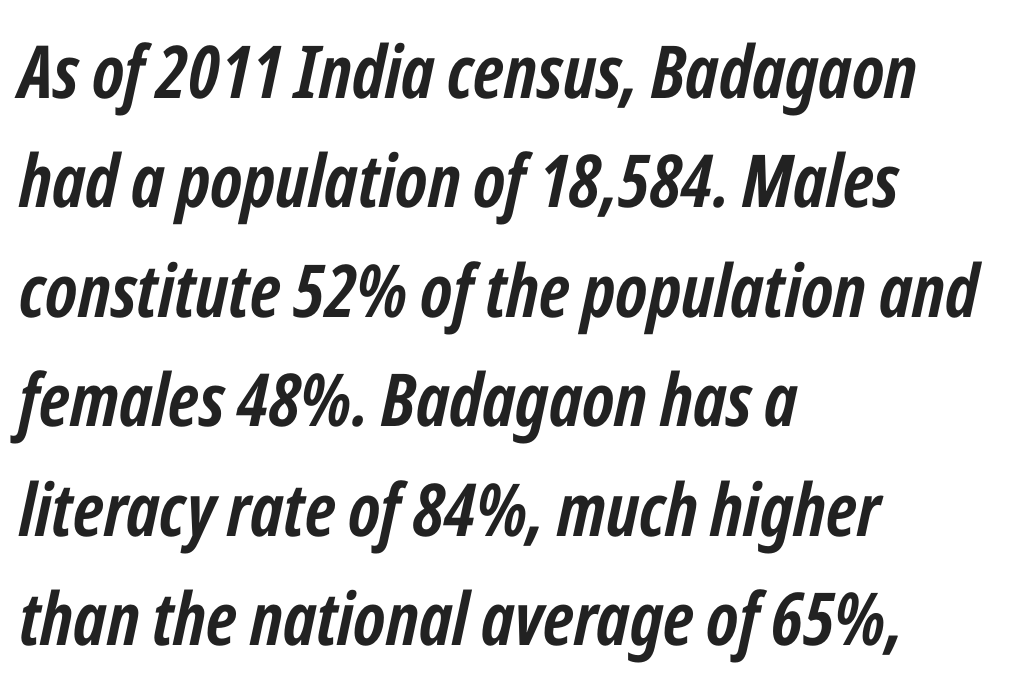
This is oblique type, the kind used for emphasis or titles. The vertical gap from one line to the next is medium. Is the type bold? Yes — the strokes are clearly thick and heavy. Descender tails drop into unmarked territory. Teacher's note: observe the even left margin — that is flush-left alignment.
